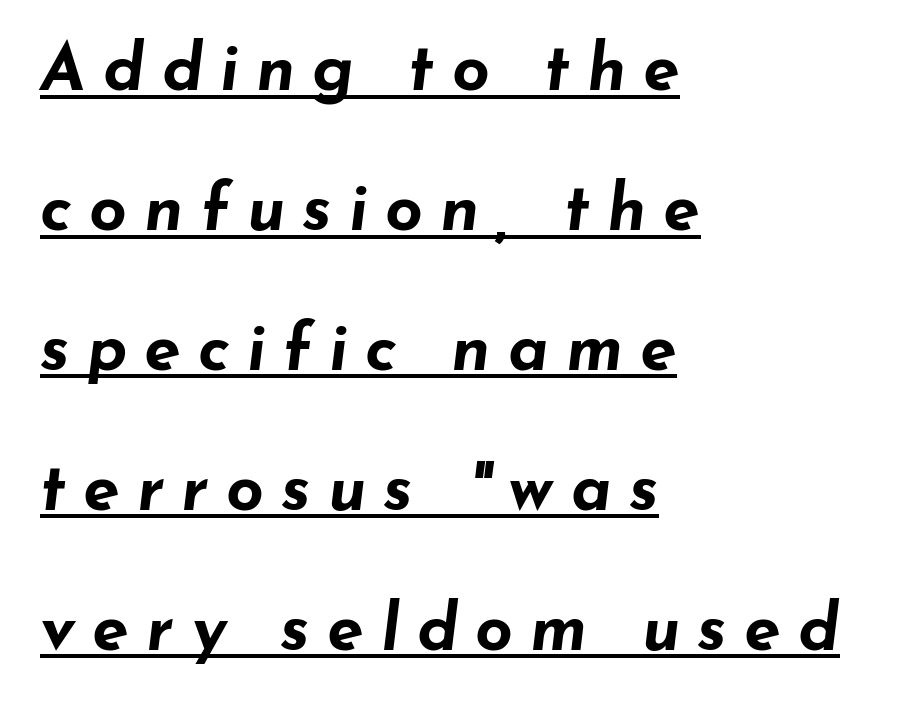
Q: Is the text bold? A: Yes.
Q: Is the text italic (slanted)? A: Yes, it leans right by about 7 degrees.
Q: Is the text underlined? A: Yes.
Q: How is the paragraph aligned? A: Left-aligned.
Q: Is the spacing between letters normal or unusually wide? A: Unusually wide.
Q: Is the spacing between lines tight, normal or loose? A: Loose.
Q: Width (condensed, normal, or wide)? A: Wide.
Q: Stroke contrast? A: Low.
Q: x-height? A: Small.
Q: Monospaced? A: No.
